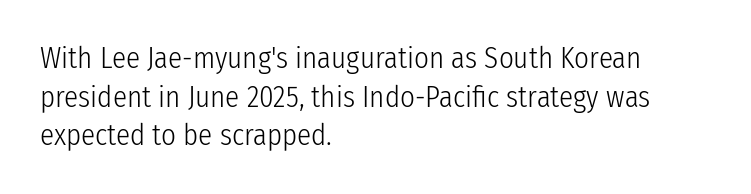
The space directly below the letters is spotless. Standard letterfit; no display-style spreading of the glyphs. The specimen reads as upright at a glance. The letters advance in unequal steps, a hallmark of proportional type.
